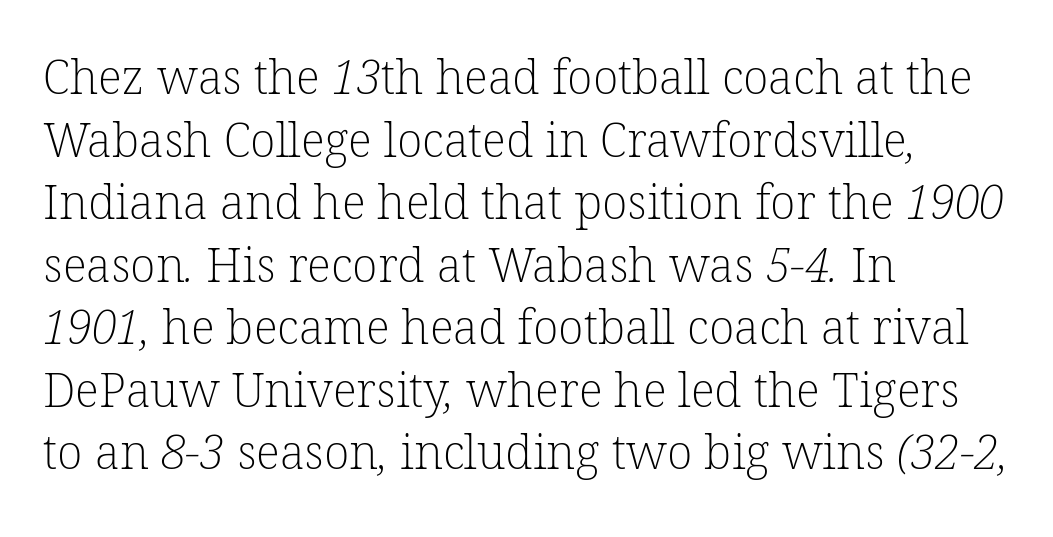
Q: Is the text bold? A: No.
Q: Is the typeface a serif or a sans-serif typeface? A: Serif.
Q: Is the text underlined? A: No.
Q: How is the paragraph aligned? A: Left-aligned.
Q: Is the spacing between letters normal or unusually wide? A: Normal.
Q: Is the spacing between lines tight, normal or loose? A: Normal.
Q: Width (condensed, normal, or wide)? A: Normal.
Q: Stroke contrast? A: Low.
Q: x-height? A: Medium.
Q: Monospaced? A: No.
